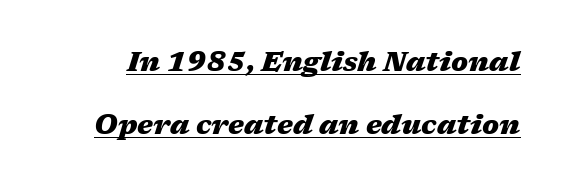
The image shows 27 px bold type, italic (leaning right); set loose line spacing (2.33x), normal letter spacing, underlined.
